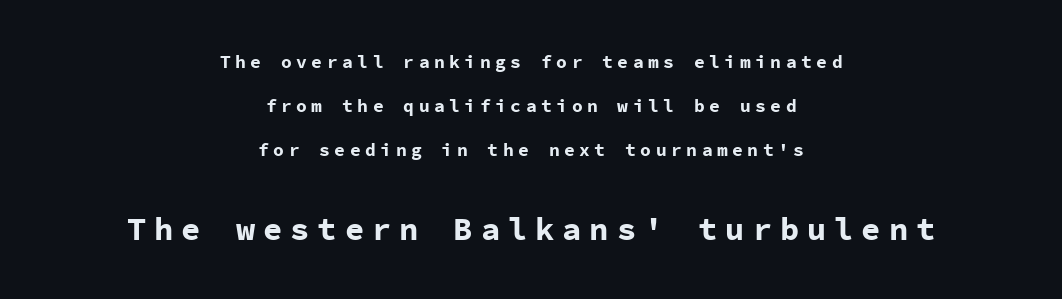
Between one letter and the next there's a generous, obvious gap. Successive baselines arrive slowly, with a big drop between each. What kind of face is this? One without serifs — a sans. Horizontal alignment here is central, giving a formal, balanced look. Unlike italic type, these characters show no tilt at all.
